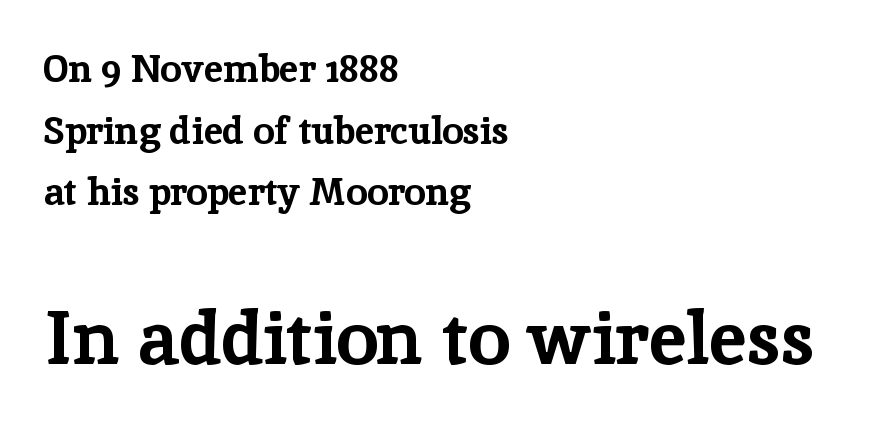
Q: Is the text bold? A: Yes.
Q: Is the text italic (slanted)? A: No, it is upright.
Q: Is the typeface a serif or a sans-serif typeface? A: Serif.
Q: Is the text underlined? A: No.
Q: How is the paragraph aligned? A: Left-aligned.
Q: Is the spacing between letters normal or unusually wide? A: Normal.
Q: Is the spacing between lines tight, normal or loose? A: Normal.
Q: Which block of text is set in a larger size, the first (top) or the second (bottom)? A: The second (bottom) one.
Q: Width (condensed, normal, or wide)? A: Normal.
Q: Stroke contrast? A: Low.
Q: x-height? A: Medium.
Q: Monospaced? A: No.
